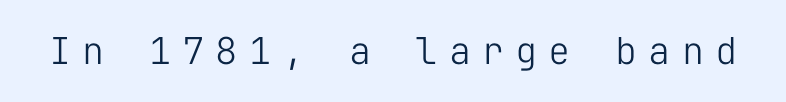
{"serif": "no", "italic": "no", "bold": "no", "weight": "light", "width": "normal", "stroke_contrast": "low", "x_height": "medium", "monospaced": "yes", "underline": "no", "letter_spacing": "wide", "letter_spacing_em": 0.3, "glyph_px": 37}
